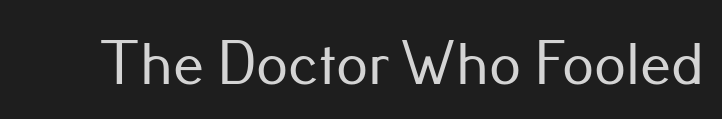
Any mark beneath the type? The region is blank. Stroke terminals: plain, sans-serif. Ascenders rise straight up at ninety degrees. These lines keep a tight, regular rhythm from letter to letter. The rendering uses natural spacing where letterforms have individual widths.
